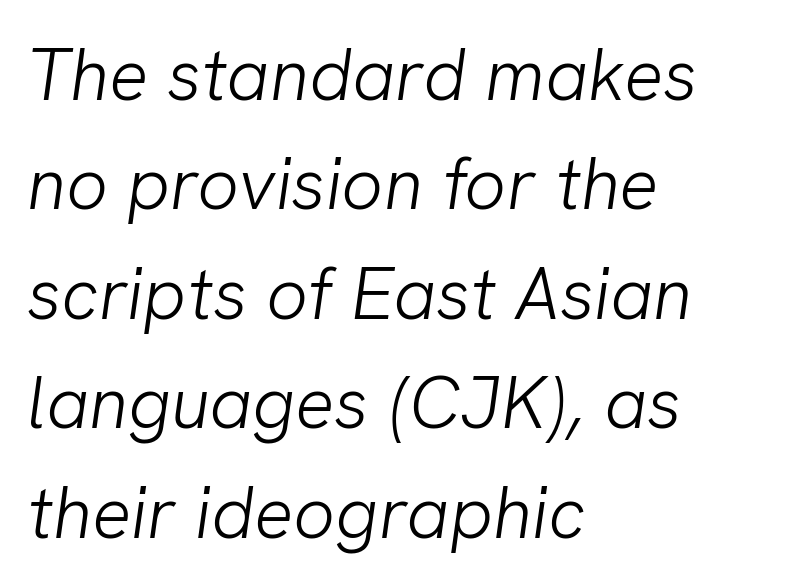
You can tell from the bare stems that sans-serif type was used. Caption: multi-line text, flush left, ragged right. Has an underline been added? It has not. Interline gaps are of average width in this sample. Nothing unusual about the tracking: characters are spaced as the font intends.
